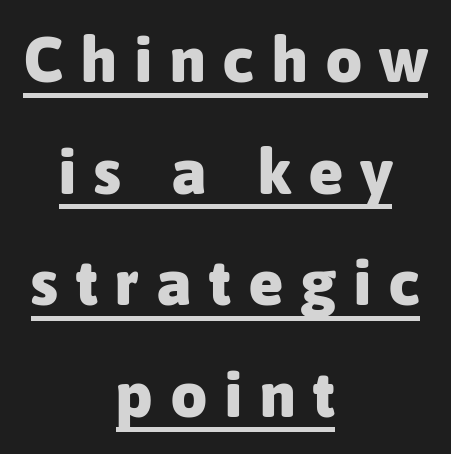
The image shows 63 px heavy sans-serif type, upright; set centered, line spacing 1.77x, unusually wide letter spacing (+0.29 em), underlined; low stroke contrast and a medium x-height.
